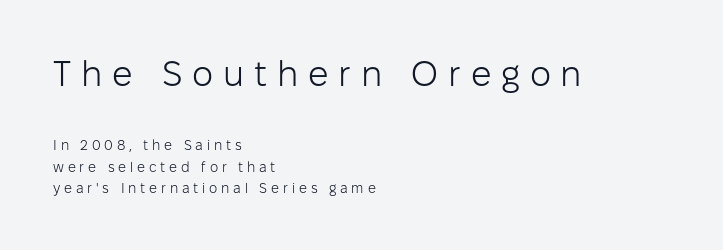
Each new line begins a customary step beneath the previous one. Heaviness? Minimal to ordinary, like unemphasized prose. Check where the strokes stop: nothing finishes them off — pure sans. The passage shown is typed in a proportional face where columns would drift. Two sizes are in play, and the larger belongs to the first block. You can tell it's not italic because the verticals are truly vertical.
